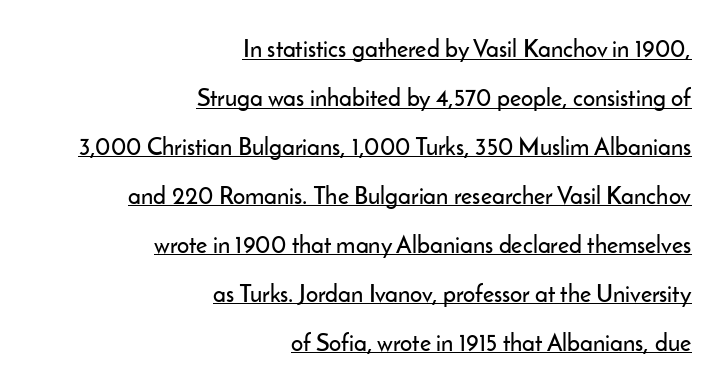
Leading is clearly above the norm, producing a sparse column. Underlining? Definitely there. If you drew a ruler down the right edge, every line would touch it. The font's upright variant was chosen for this text.
